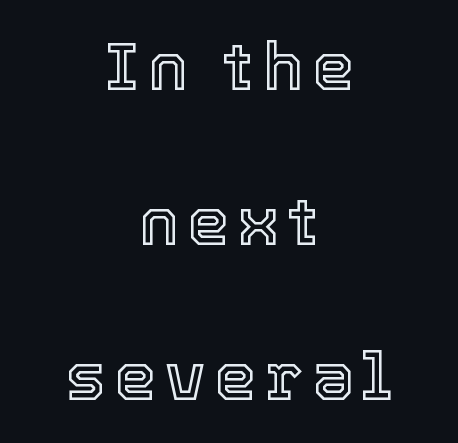
This sample has the flowing, uneven cadence of proportional lettering. Does the copy run flush right? No — it is centered line by line. The passage shown is not underscored anywhere. Italic? Not at all — the glyphs are vertical.
